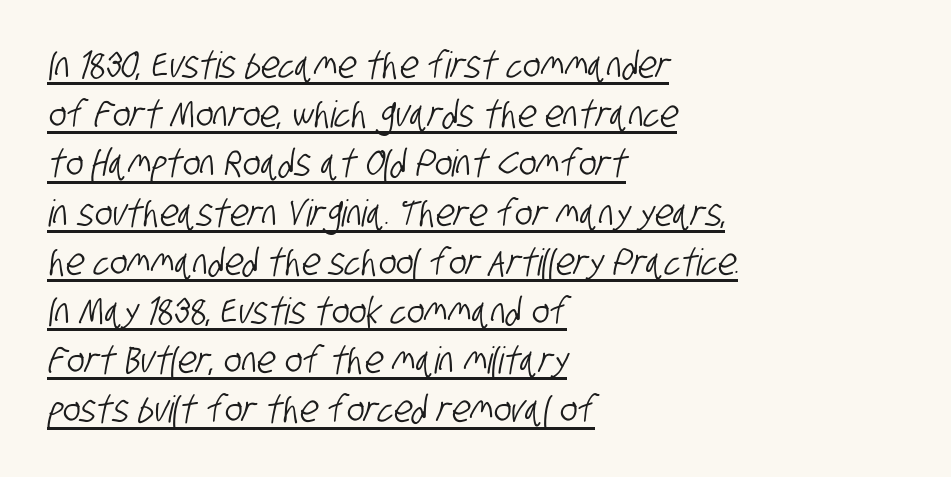
Think of a printed novel: that variable character pitch is what you see here. Line beginnings align vertically; line endings do not. Summary of vertical rhythm: regular, with standard interline spacing. Every word sits above its own underline. This rendering employs a face without finishing strokes, i.e., a sans-serif.
